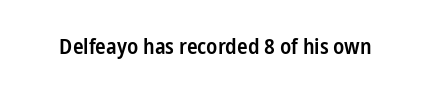
The image shows 22 px text type, upright; set normal letter spacing, not underlined.
